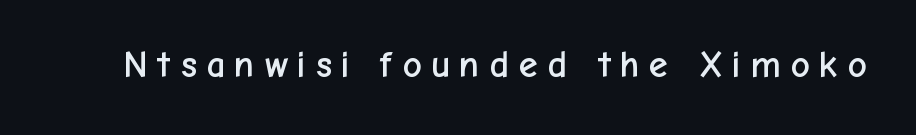
The image shows 38 px sans-serif type, upright; set unusually wide letter spacing (+0.21 em), not underlined; low stroke contrast and a medium x-height.
